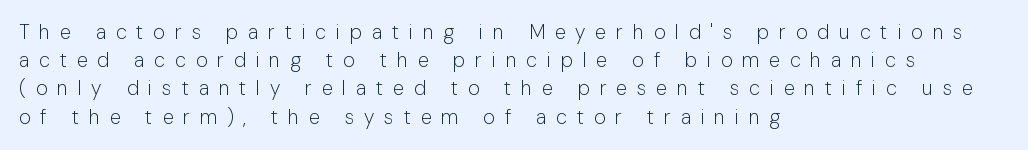
This reads as an unemphasized weight, regular at the heaviest. The leading is moderate, giving the passage an even texture. Does extra space separate the letters? Yes, quite a lot of it. Visually the block forms a straight wall on the left and a jagged coastline on the right. Lines of text with bare space underneath.
